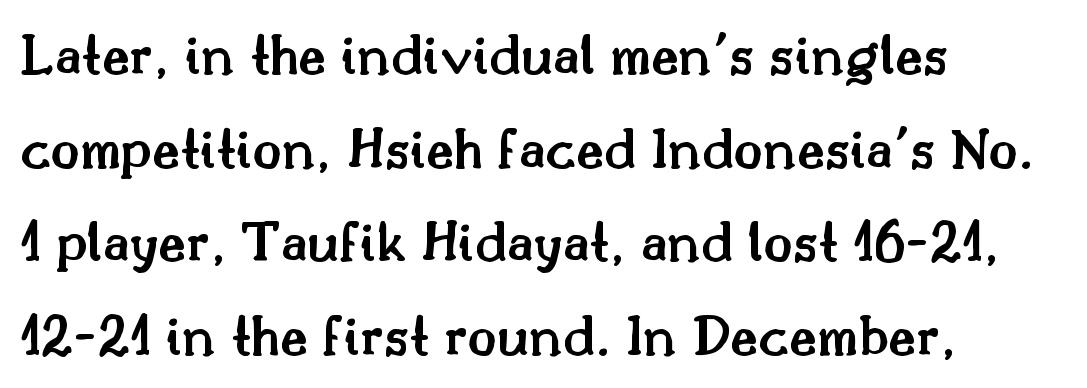
The image shows 60 px semibold serif type, upright; set left-aligned, normal line spacing (1.56x), normal letter spacing, not underlined; medium stroke contrast and a small x-height.
